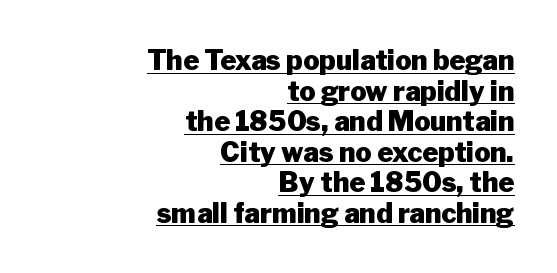
{"italic": "no", "bold": "yes", "underline": "yes", "align": "right", "line_spacing": "tight", "line_spacing_ratio": 1.13, "letter_spacing": "normal", "letter_spacing_em": 0.0, "glyph_px": 27}
